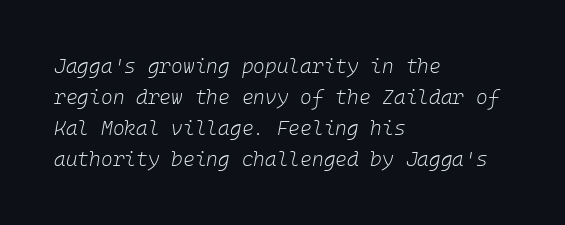
Q: Is the text bold? A: No.
Q: Is the text italic (slanted)? A: Yes, it leans right by about 10 degrees.
Q: Is the text underlined? A: No.
Q: How is the paragraph aligned? A: Left-aligned.
Q: Is the spacing between letters normal or unusually wide? A: Normal.
Q: Is the spacing between lines tight, normal or loose? A: Normal.
